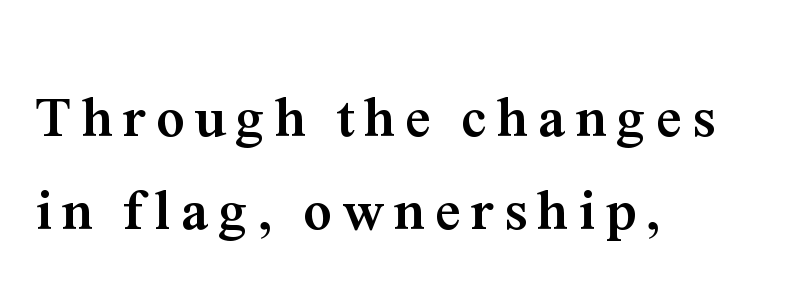
In terms of weight, the rendering is a true, heavy bold. Observe the serifs anchoring each vertical stroke in this sample. These lines stack with their left ends in a neat column. Character widths vary here, with narrow letters taking less room than wide ones. Check the space under the baseline: it is left empty. Interline gaps are of average width in this sample.
